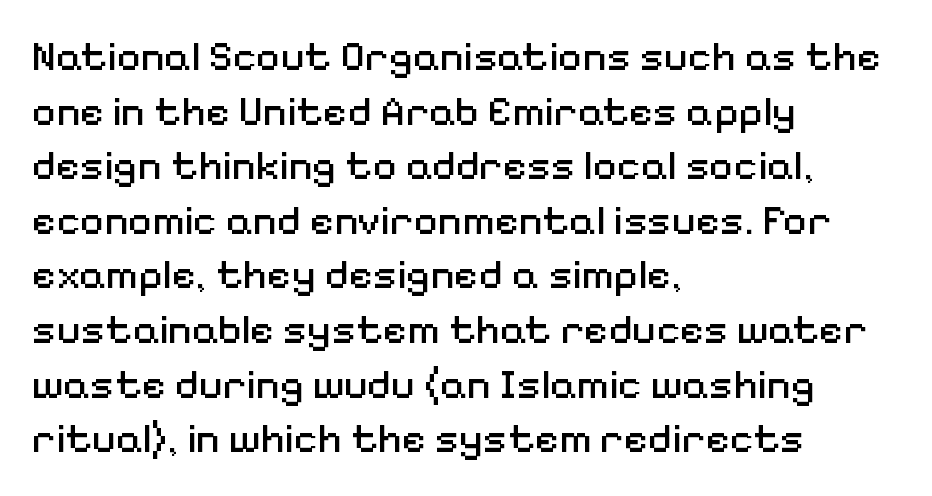
Posture: vertical. This reads as an unemphasized weight, regular at the heaviest. The designer went with a sans here, leaving each stem footless. Character widths vary here, with narrow letters taking less room than wide ones. Default kerning and tracking; the words read as compact shapes.
